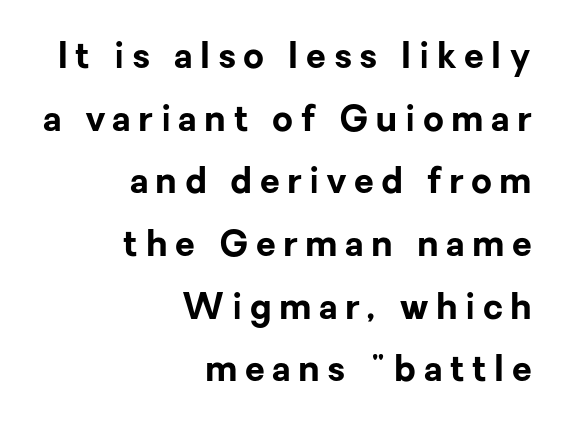
{"serif": "no", "italic": "no", "bold": "yes", "weight": "bold", "width": "normal", "stroke_contrast": "low", "x_height": "medium", "monospaced": "no", "underline": "no", "align": "right", "line_spacing_ratio": 1.74, "letter_spacing": "wide", "letter_spacing_em": 0.21, "glyph_px": 36}
